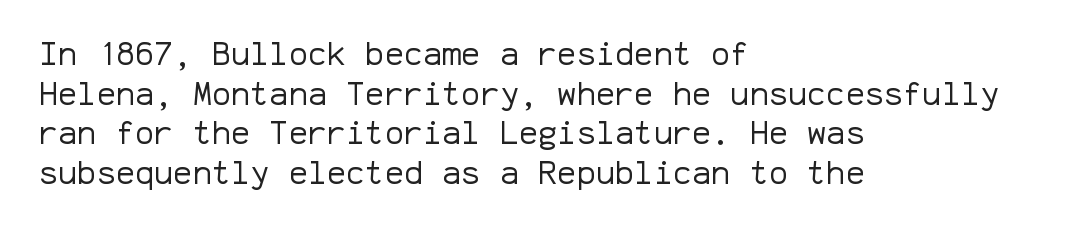
{"serif": "no", "italic": "no", "bold": "no", "weight": "regular", "width": "normal", "stroke_contrast": "low", "x_height": "medium", "monospaced": "yes", "underline": "no", "align": "left", "line_spacing_ratio": 1.24, "letter_spacing": "normal", "letter_spacing_em": 0.0, "glyph_px": 32}
